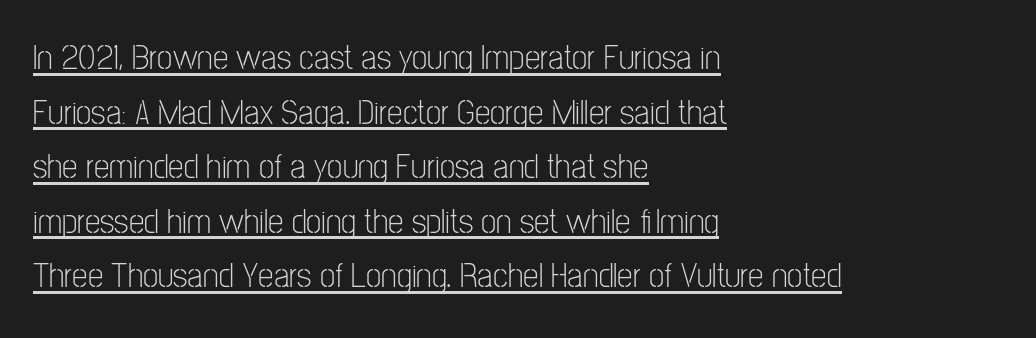
{"serif": "no", "italic": "no", "bold": "no", "weight": "light", "width": "condensed", "stroke_contrast": "low", "x_height": "medium", "monospaced": "no", "underline": "yes", "align": "left", "line_spacing": "normal", "line_spacing_ratio": 1.56, "letter_spacing": "normal", "letter_spacing_em": 0.0, "glyph_px": 35}
